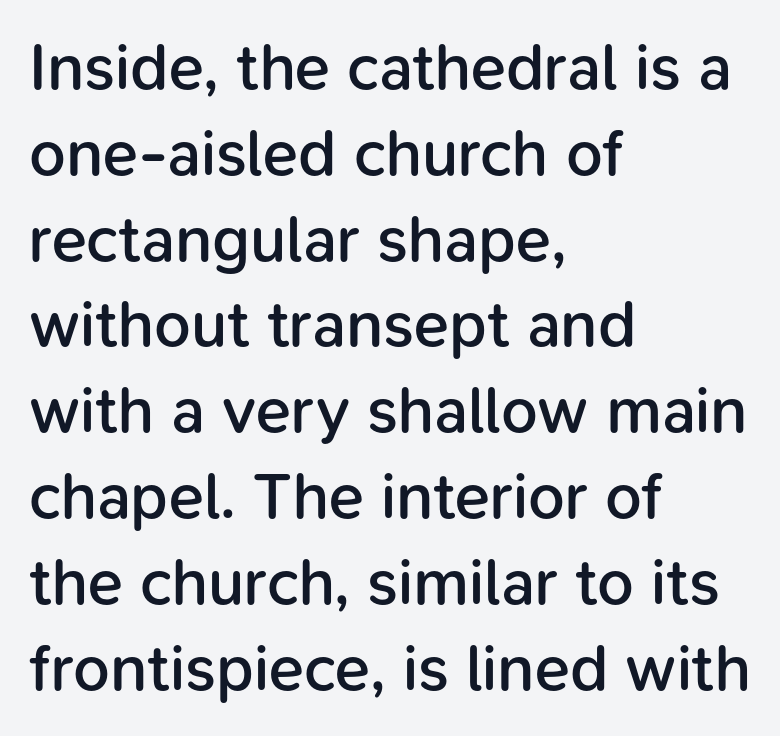
The image shows 65 px semibold sans-serif type, upright; set left-aligned, normal line spacing (1.32x), normal letter spacing, not underlined; low stroke contrast and a medium x-height.
